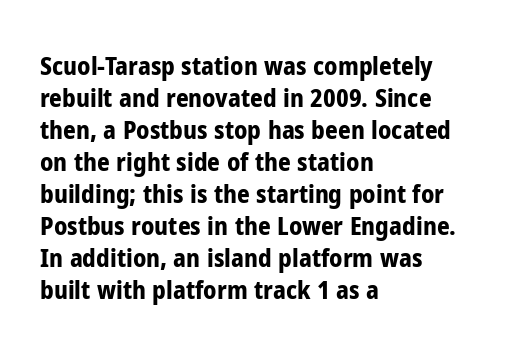
The typesetter chose a ragged-right arrangement here. The line texture is even and compact thanks to regular tracking. Summary of weight: heavy, a full bold. Vertically, the passage feels balanced, rows spaced as you'd expect. In terms of posture, this sample is upright.
